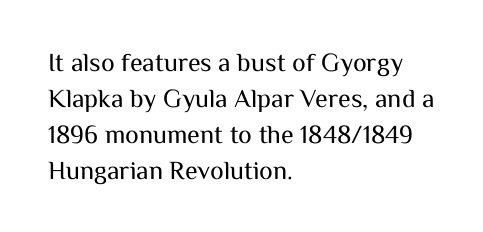
Q: Is the text bold? A: No.
Q: Is the text italic (slanted)? A: No, it is upright.
Q: Is the text underlined? A: No.
Q: How is the paragraph aligned? A: Left-aligned.
Q: Is the spacing between letters normal or unusually wide? A: Normal.
Q: Is the spacing between lines tight, normal or loose? A: Normal.
